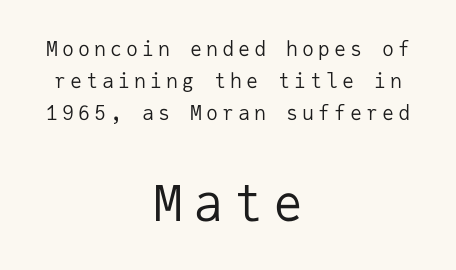
Q: Is the text bold? A: No.
Q: Is the text italic (slanted)? A: No, it is upright.
Q: Is the typeface a serif or a sans-serif typeface? A: Sans-serif.
Q: Is the text underlined? A: No.
Q: How is the paragraph aligned? A: Centered.
Q: Is the spacing between letters normal or unusually wide? A: Unusually wide.
Q: Is the spacing between lines tight, normal or loose? A: Normal.
Q: Which block of text is set in a larger size, the first (top) or the second (bottom)? A: The second (bottom) one.
Q: Width (condensed, normal, or wide)? A: Normal.
Q: Stroke contrast? A: Low.
Q: x-height? A: Medium.
Q: Monospaced? A: Yes.
